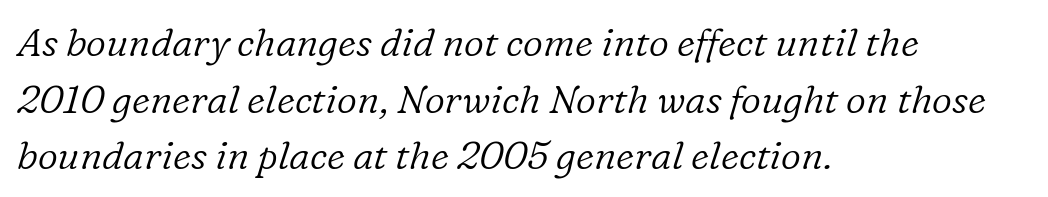
The rows are spaced the way most documents space them. One-word summary of the alignment: left. Note the varied advance widths — an 'i' is clearly narrower than an 'm'. Observe the lean: these are italic letterforms. There is no visible air inserted between adjacent glyphs.
